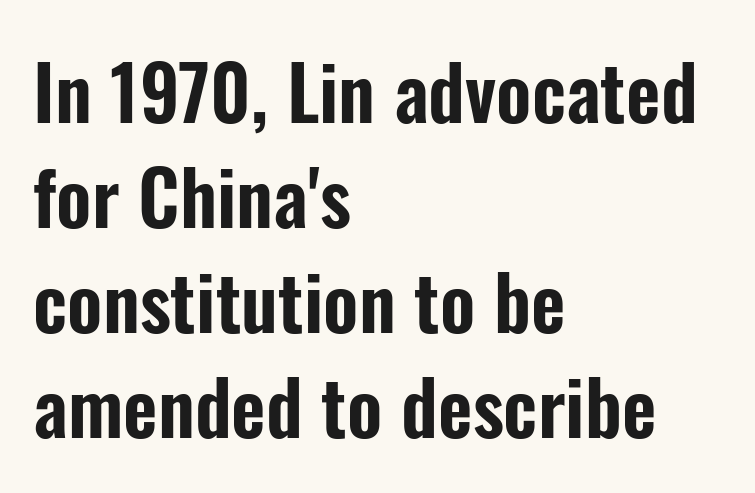
Each row of text sits above clean, open space. The rendering anchors every line to the left-hand side. Does extra space separate the letters? No, they use regular spacing. Is this a fixed-width face? No — the glyphs have proportional, varying widths.
